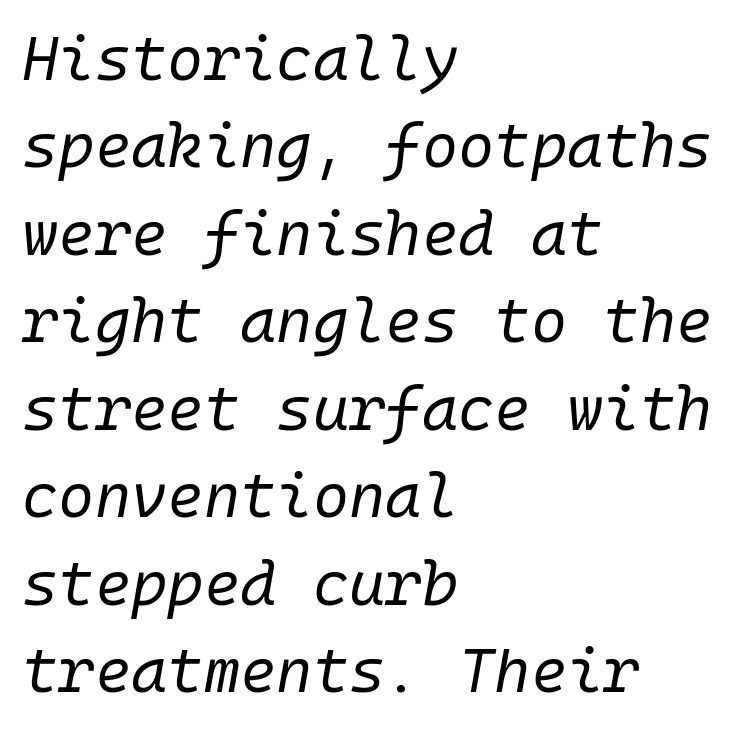
The face used here is rendered with its standard letterfit. An italicized treatment has been applied to the whole sample. The baseline area is clear. This sample keeps an unexceptional amount of space between lines. These lines stack with their left ends in a neat column.
